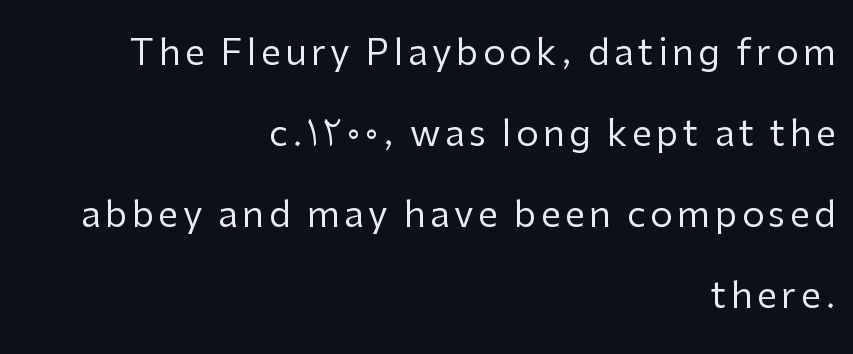
{"serif": "no", "italic": "no", "bold": "no", "weight": "regular", "width": "normal", "stroke_contrast": "low", "x_height": "medium", "monospaced": "no", "underline": "no", "align": "right", "line_spacing": "loose", "line_spacing_ratio": 2.25, "glyph_px": 36}
